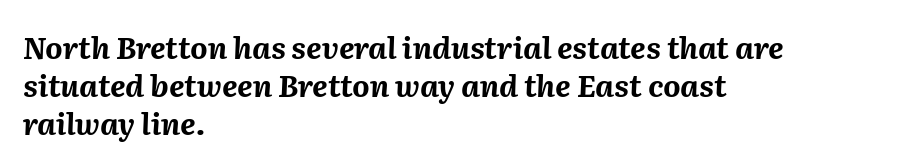
Short and long lines alike share a common starting point at left. This sample uses plain, unmodified letter spacing. Letters rest on an invisible, unmarked baseline. The passage shown stacks its lines at a standard gap. Is this a fixed-width face? No — the glyphs have proportional, varying widths. You'd pick this weight for a headline — it's a proper bold.
